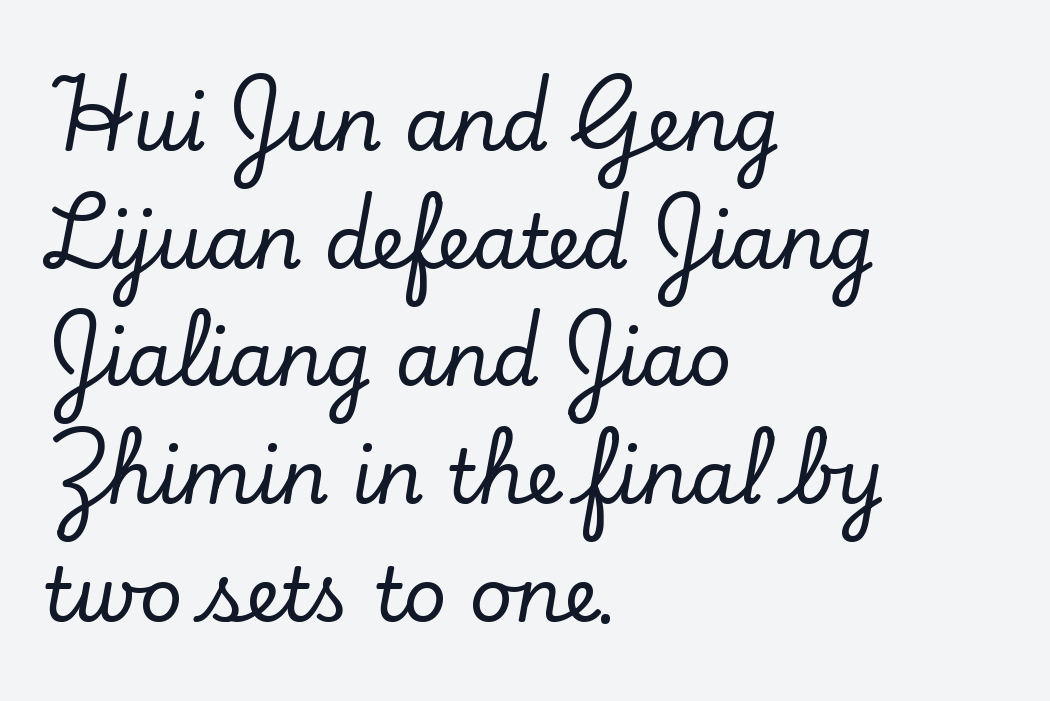
{"serif": "yes", "width": "normal", "stroke_contrast": "low", "x_height": "small", "monospaced": "no", "underline": "no", "align": "left", "line_spacing": "normal", "line_spacing_ratio": 1.57, "letter_spacing": "normal", "letter_spacing_em": 0.0, "glyph_px": 75}
